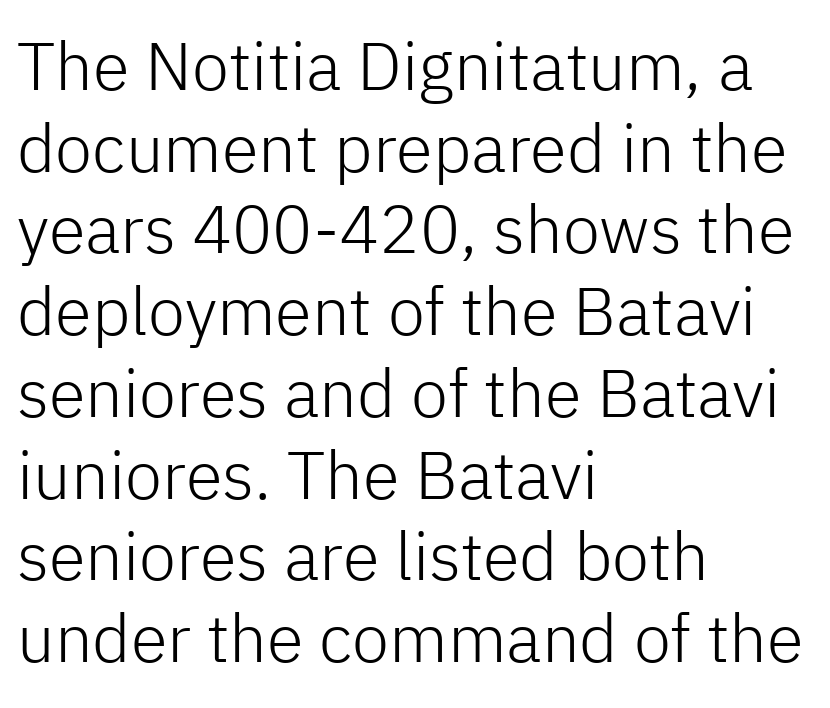
Q: Is the text bold? A: No.
Q: Is the text italic (slanted)? A: No, it is upright.
Q: Is the typeface a serif or a sans-serif typeface? A: Sans-serif.
Q: Is the text underlined? A: No.
Q: How is the paragraph aligned? A: Left-aligned.
Q: Is the spacing between letters normal or unusually wide? A: Normal.
Q: Width (condensed, normal, or wide)? A: Normal.
Q: Stroke contrast? A: Low.
Q: x-height? A: Medium.
Q: Monospaced? A: No.
